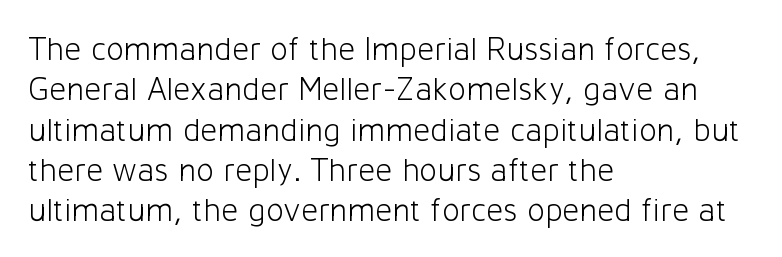
{"serif": "no", "italic": "no", "bold": "no", "weight": "light", "width": "normal", "stroke_contrast": "low", "x_height": "medium", "monospaced": "no", "underline": "no", "align": "left", "line_spacing_ratio": 1.22, "letter_spacing": "normal", "letter_spacing_em": 0.0, "glyph_px": 33}
